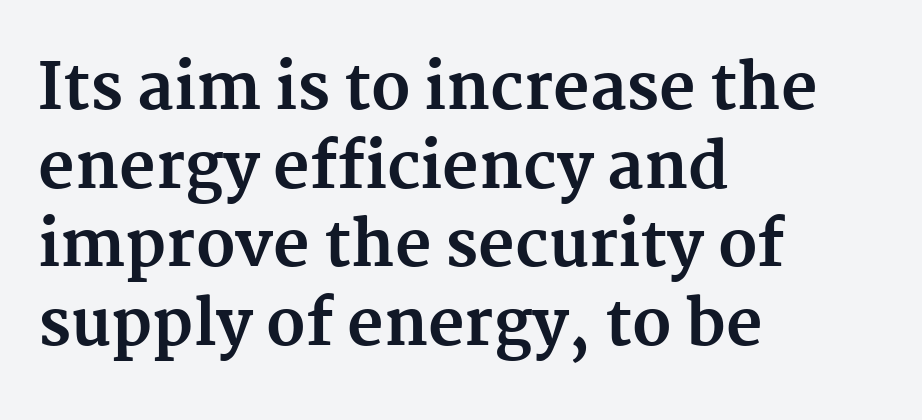
Q: Is the text bold? A: Yes.
Q: Is the text italic (slanted)? A: No, it is upright.
Q: Is the typeface a serif or a sans-serif typeface? A: Serif.
Q: Is the text underlined? A: No.
Q: How is the paragraph aligned? A: Left-aligned.
Q: Is the spacing between letters normal or unusually wide? A: Normal.
Q: Is the spacing between lines tight, normal or loose? A: Normal.
Q: Width (condensed, normal, or wide)? A: Normal.
Q: Stroke contrast? A: Medium.
Q: x-height? A: Medium.
Q: Monospaced? A: No.
